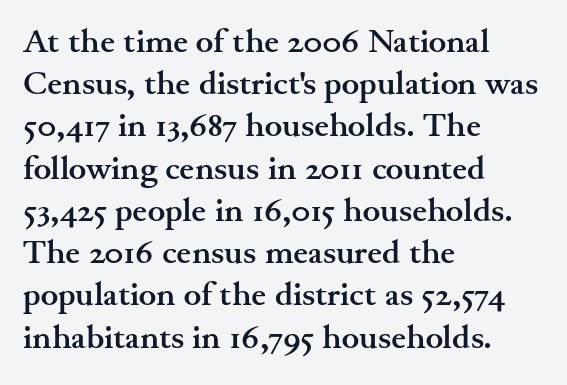
Q: Is the text bold? A: Yes.
Q: Is the text italic (slanted)? A: No, it is upright.
Q: Is the typeface a serif or a sans-serif typeface? A: Serif.
Q: Is the text underlined? A: No.
Q: How is the paragraph aligned? A: Left-aligned.
Q: Is the spacing between letters normal or unusually wide? A: Normal.
Q: Is the spacing between lines tight, normal or loose? A: Normal.
Q: Width (condensed, normal, or wide)? A: Wide.
Q: Stroke contrast? A: Medium.
Q: x-height? A: Small.
Q: Monospaced? A: No.
